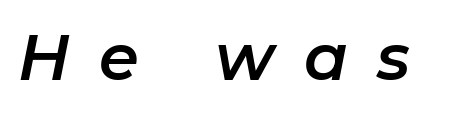
The image shows 64 px text type, italic (leaning right); set unusually wide letter spacing (+0.46 em), not underlined; low stroke contrast and a medium x-height.
